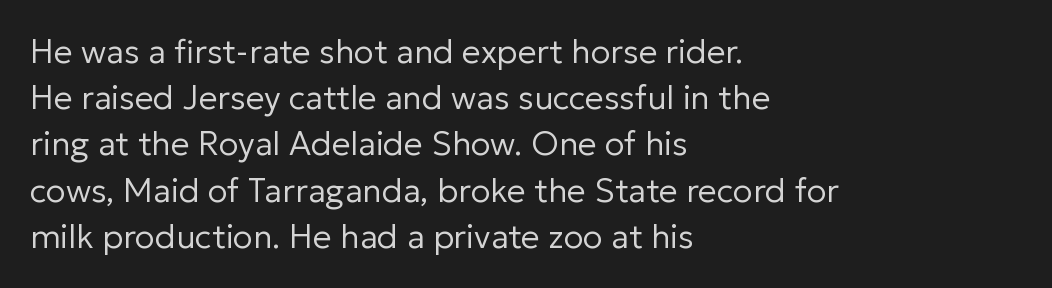
Where is the straight margin? On the left. A typesetter would call this zero additional tracking. How would I describe the line gaps? Plain and ordinary. Vertical strokes here are truly vertical. Stem width sits at or under what a default text font uses. A typesetter would call this proportional, since set widths differ per character.
